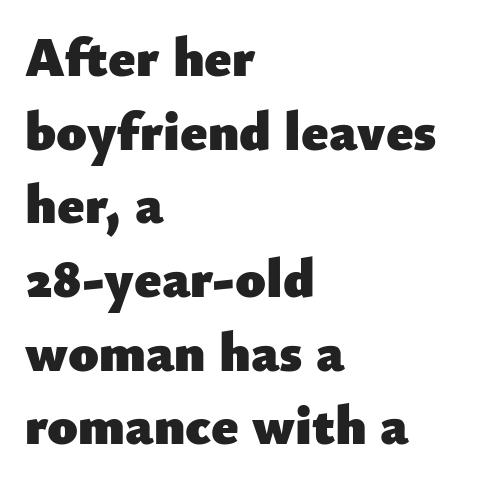
The image shows 55 px heavy sans-serif type, upright; set left-aligned, normal line spacing (1.34x), normal letter spacing, not underlined; low stroke contrast and a small x-height.
